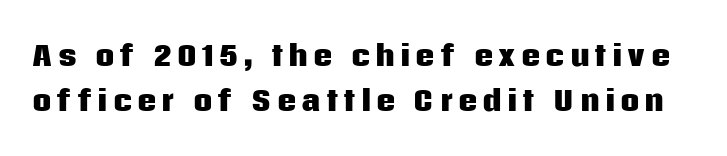
The image shows 27 px bold type, upright; set normal line spacing (1.68x), not underlined.
